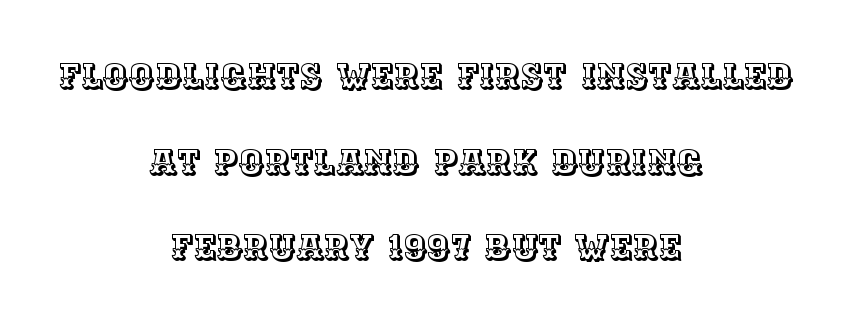
The paragraph has two soft edges and a firm central axis. The face used here is proportionally spaced, like ordinary book or web type. There is no visible air inserted between adjacent glyphs. In terms of posture, this sample is upright.
